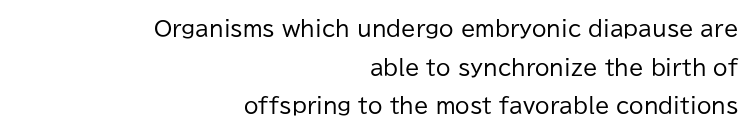
{"italic": "no", "bold": "no", "underline": "no", "align": "right", "line_spacing_ratio": 1.84, "letter_spacing": "normal", "letter_spacing_em": 0.0, "glyph_px": 21}
